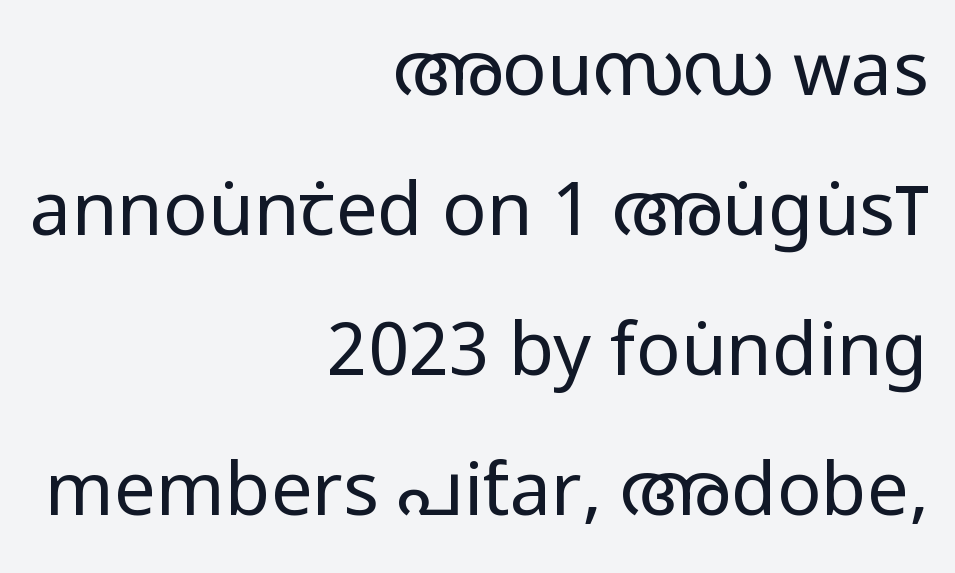
The image shows 74 px regular-weight, condensed sans-serif type, upright; set right-aligned, line spacing 1.89x, normal letter spacing, not underlined; low stroke contrast and a large x-height.
